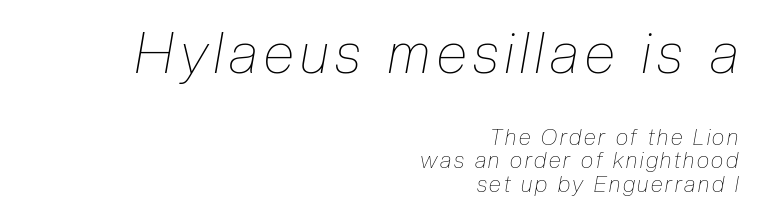
The image shows 56 px thin, condensed type, italic (leaning right); set right-aligned, tight line spacing (1.07x), not underlined; the first (top) block is 2.55x larger; low stroke contrast and a medium x-height.
